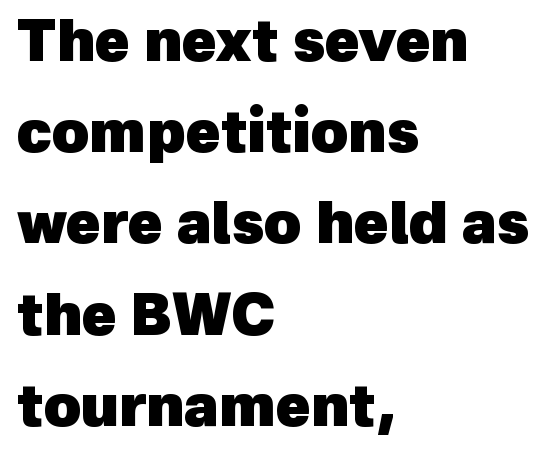
The image shows 57 px heavy sans-serif type; set left-aligned, normal line spacing (1.6x), normal letter spacing, not underlined; a medium x-height.
